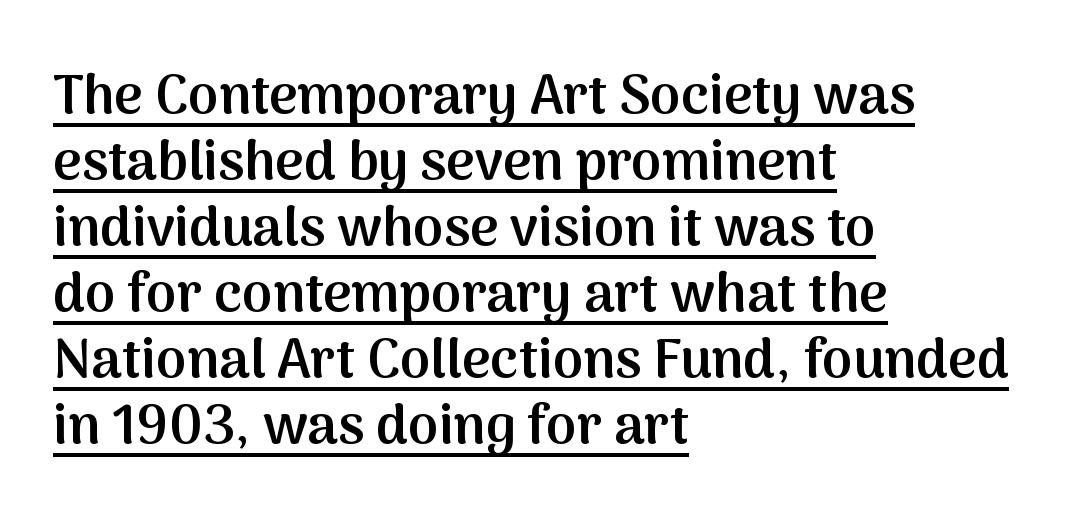
The image shows 55 px semibold sans-serif type, upright; set left-aligned, line spacing 1.2x, normal letter spacing, underlined; medium stroke contrast and a medium x-height.
